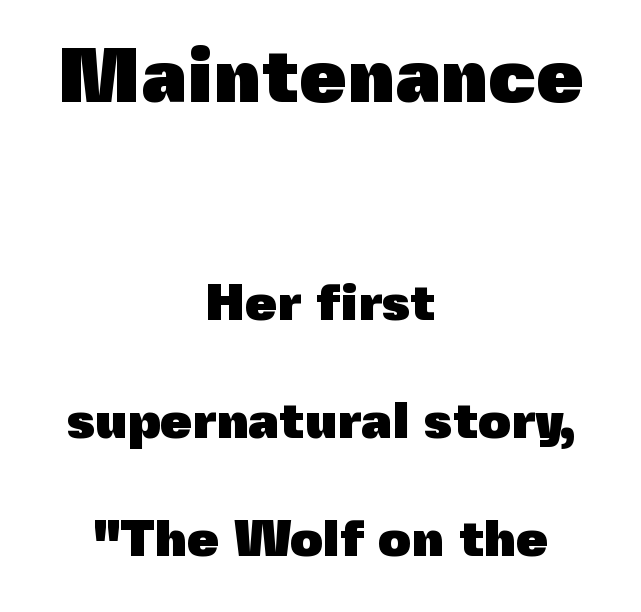
The image shows 76 px heavy sans-serif type, upright; set centered, loose line spacing (2.31x), normal letter spacing, not underlined; the first (top) block is 1.49x larger; a medium x-height.
